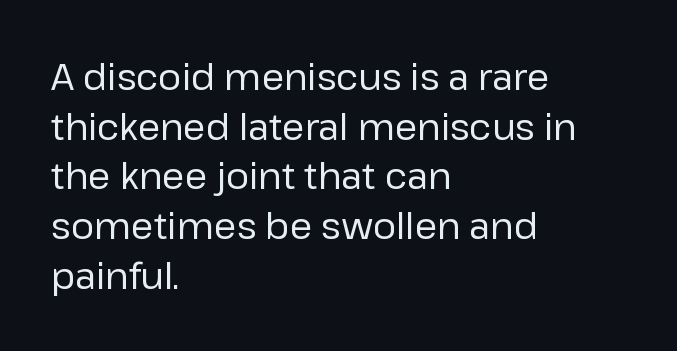
{"serif": "no", "italic": "no", "bold": "no", "weight": "regular", "width": "normal", "stroke_contrast": "low", "x_height": "medium", "monospaced": "no", "underline": "no", "align": "left", "line_spacing": "normal", "line_spacing_ratio": 1.38, "letter_spacing": "normal", "letter_spacing_em": 0.0, "glyph_px": 36}
